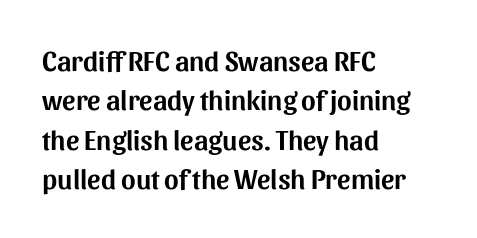
Vertically, the passage feels balanced, rows spaced as you'd expect. The gap between lines stays unmarked. A typesetter would call this zero additional tracking. It's the straight-up-and-down kind of type. The typeface chosen for these lines omits serifs.
